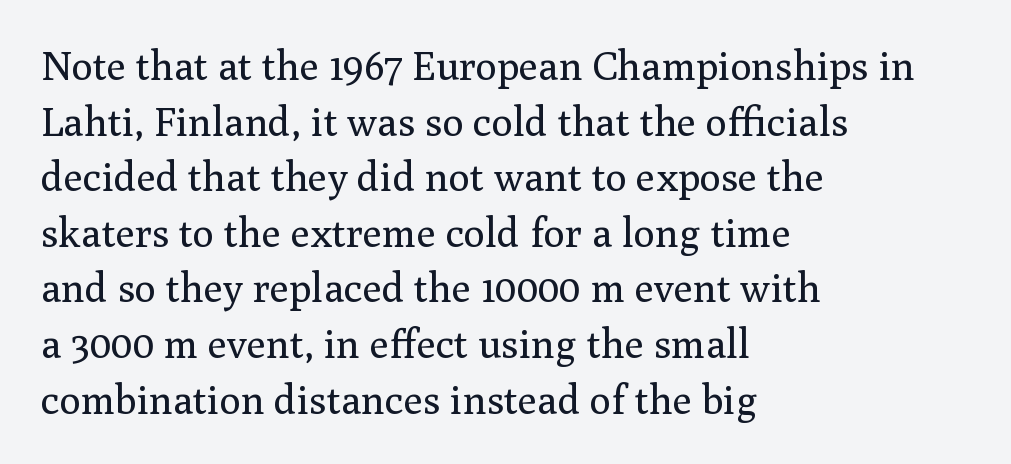
The area under the type is left untouched. Honestly, the row spacing looks completely unremarkable. This is roman type, the default non-slanted kind. The type family on display is of the serif kind. Leftover space on each line is placed entirely after the last word.
